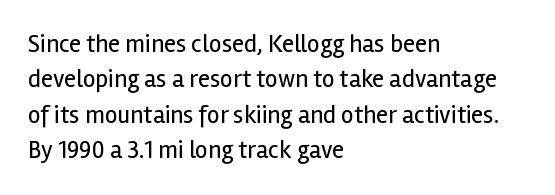
The image shows 25 px text type, upright; set left-aligned, normal line spacing (1.42x), normal letter spacing, not underlined.
